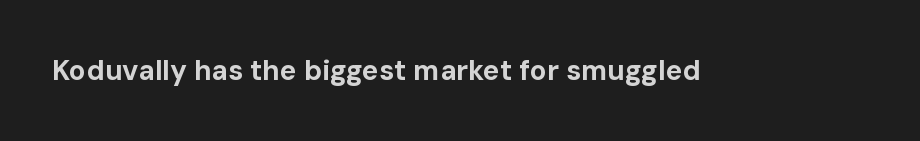
Q: Is the text bold? A: Yes.
Q: Is the text italic (slanted)? A: No, it is upright.
Q: Is the typeface a serif or a sans-serif typeface? A: Sans-serif.
Q: Is the text underlined? A: No.
Q: Is the spacing between letters normal or unusually wide? A: Normal.
Q: Width (condensed, normal, or wide)? A: Normal.
Q: Stroke contrast? A: Low.
Q: x-height? A: Medium.
Q: Monospaced? A: No.
